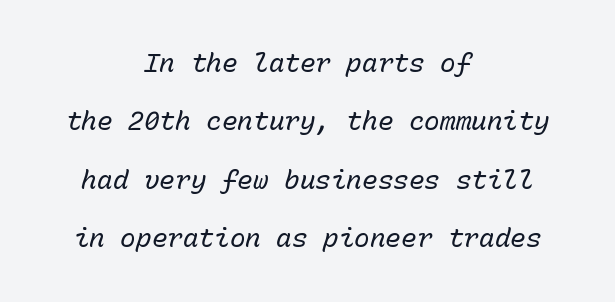
The image shows 26 px text type, italic (leaning right); set centered, loose line spacing (2.25x), normal letter spacing, not underlined.
